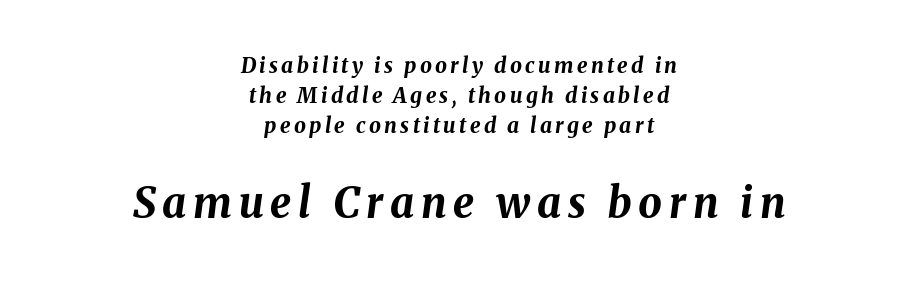
Observe the lean: these are italic letterforms. Here the designer chose a conventional face with non-uniform glyph widths. Whoever set this chose a conventional vertical rhythm. Visually the block forms a symmetrical silhouette, jagged on both flanks. The glyphs are unaccompanied by any horizontal stroke below them.
